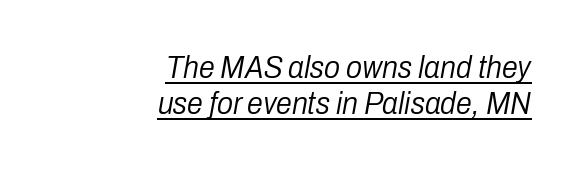
Q: Is the text bold? A: No.
Q: Is the text italic (slanted)? A: Yes, it leans right by about 10 degrees.
Q: Is the text underlined? A: Yes.
Q: How is the paragraph aligned? A: Right-aligned.
Q: Is the spacing between letters normal or unusually wide? A: Normal.
Q: Is the spacing between lines tight, normal or loose? A: Tight.
Q: Width (condensed, normal, or wide)? A: Condensed.
Q: Stroke contrast? A: Low.
Q: x-height? A: Medium.
Q: Monospaced? A: No.
